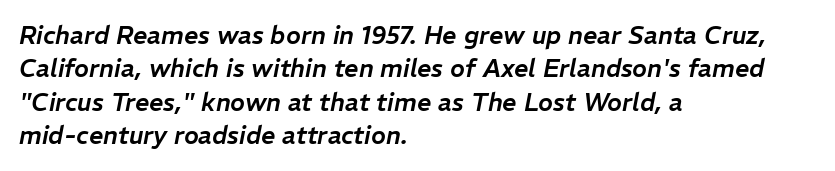
The image shows 25 px text type, italic (leaning right); set left-aligned, normal line spacing (1.34x), normal letter spacing, not underlined.
